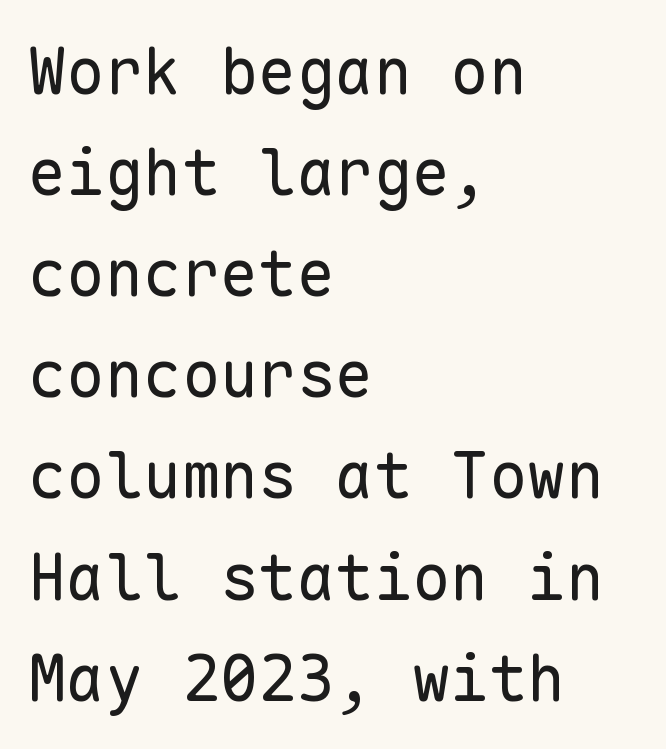
The image shows 64 px regular-weight sans-serif type, upright, monospaced; set left-aligned, normal line spacing (1.58x), normal letter spacing, not underlined; low stroke contrast and a medium x-height.
